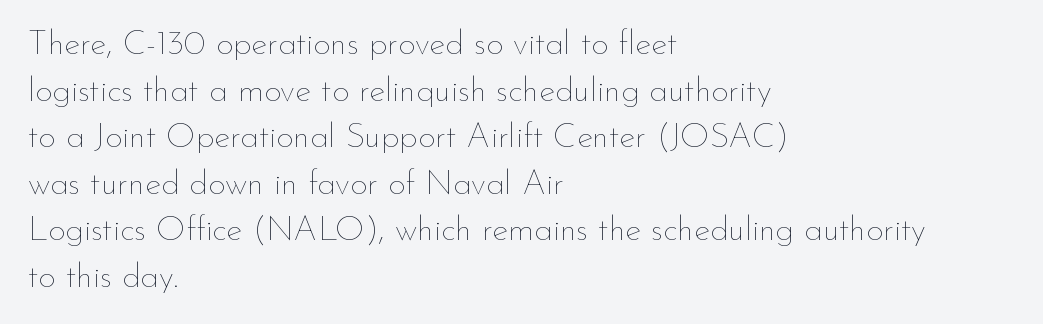
The image shows 34 px thin type, upright; set left-aligned, normal line spacing (1.37x), normal letter spacing, not underlined; low stroke contrast and a small x-height.
